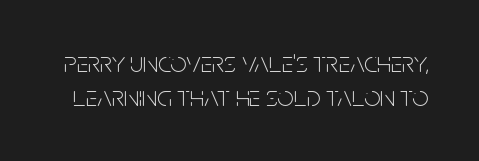
{"serif": "no", "italic": "no", "bold": "no", "weight": "light", "width": "condensed", "stroke_contrast": "low", "x_height": "large", "monospaced": "no", "underline": "no", "line_spacing_ratio": 1.16, "letter_spacing": "normal", "letter_spacing_em": 0.0, "glyph_px": 29}
